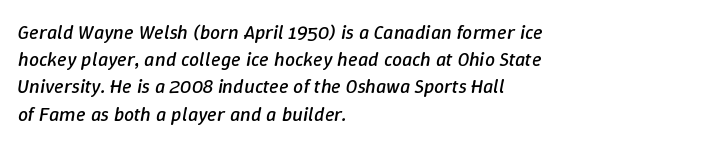
The image shows 20 px text type, italic (leaning right); set left-aligned, normal line spacing (1.36x), normal letter spacing, not underlined.
